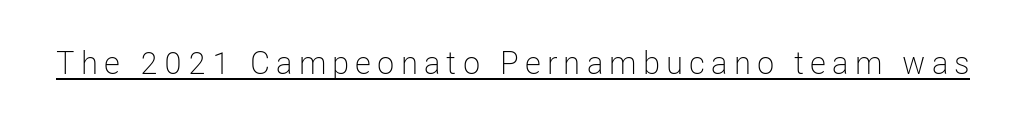
The passage shown is typed in a proportional face where columns would drift. The letters carry no serifs — their stems end cleanly without finishing strokes. The letters stand straight up with perfectly vertical stems. Compared with a typical body face, this is equally light or lighter still.
